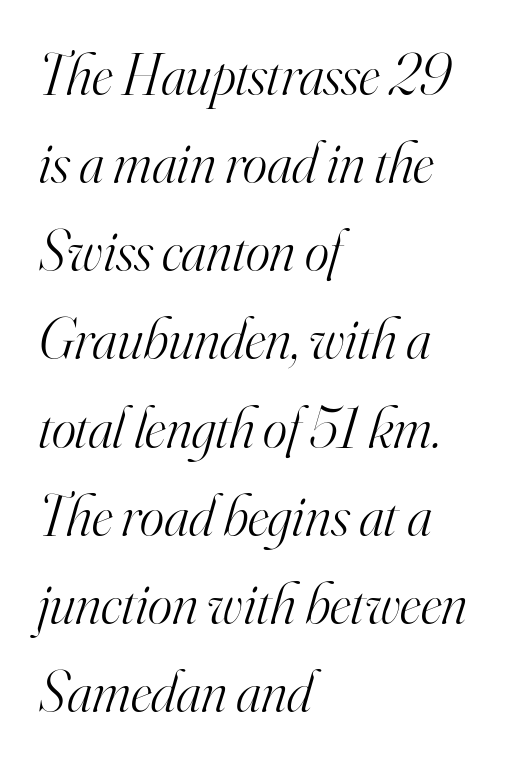
Honestly, there is no underline to notice here at all. This sample uses an oblique cut, with every glyph tilted off the vertical. Quick note: interline space is typical. The passage shown has conventional tracking throughout.
